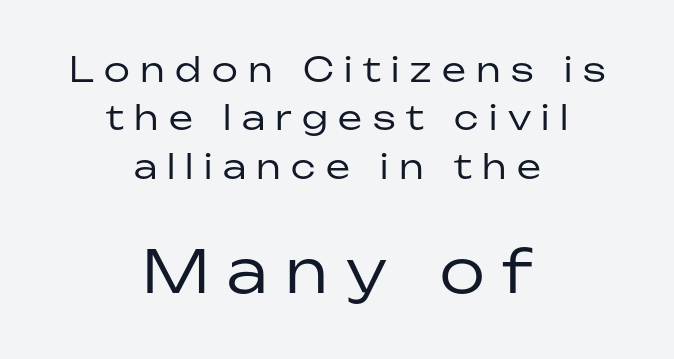
{"serif": "no", "italic": "no", "bold": "no", "weight": "regular", "width": "normal", "stroke_contrast": "low", "x_height": "medium", "monospaced": "no", "underline": "no", "align": "center", "line_spacing": "normal", "line_spacing_ratio": 1.42, "letter_spacing": "wide", "letter_spacing_em": 0.31, "larger_block": "second", "size_ratio": 1.74, "glyph_px": 59}
